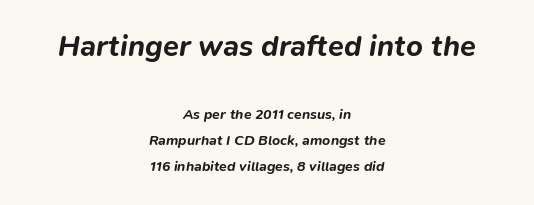
Observe the lean: these are italic letterforms. Whoever set this made the first block the dominant, larger element. The type is set solid horizontally, with unmodified tracking. The face used here is proportionally spaced, like ordinary book or web type. Bare-footed words on every line. Horizontally, the lines are justified to the midpoint only.
